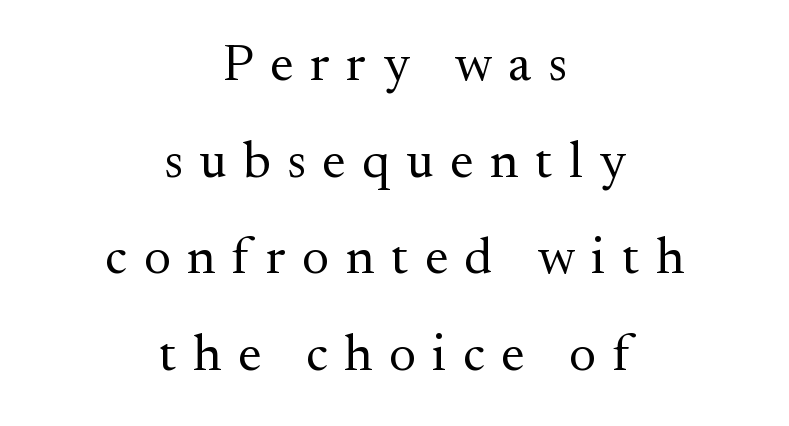
Q: Is the text bold? A: No.
Q: Is the text italic (slanted)? A: No, it is upright.
Q: Is the typeface a serif or a sans-serif typeface? A: Serif.
Q: Is the text underlined? A: No.
Q: How is the paragraph aligned? A: Centered.
Q: Is the spacing between letters normal or unusually wide? A: Unusually wide.
Q: Width (condensed, normal, or wide)? A: Normal.
Q: Stroke contrast? A: Medium.
Q: x-height? A: Small.
Q: Monospaced? A: No.
